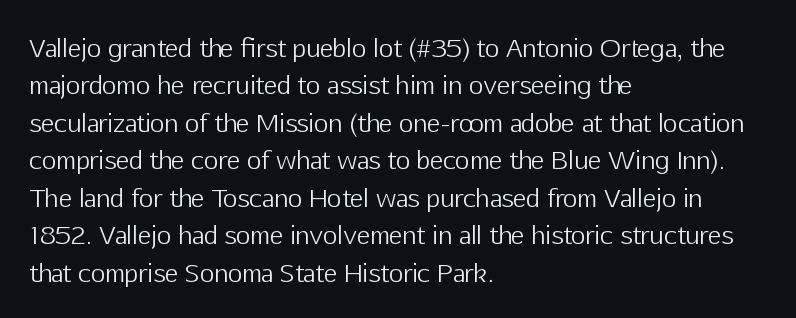
In CSS terms this would be text-align: left. Descenders are the only things crossing below the line. One glance says typical: line gaps are just what's usual. This is the regular roman posture of the typeface.
